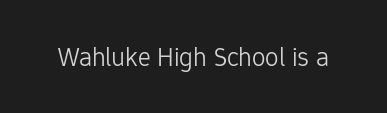
The image shows 27 px text type, upright; set normal letter spacing, not underlined.
